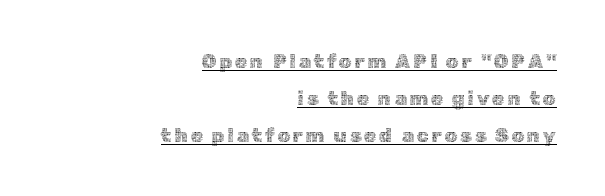
{"italic": "no", "bold": "no", "underline": "yes", "align": "right", "line_spacing_ratio": 1.84, "glyph_px": 20}
